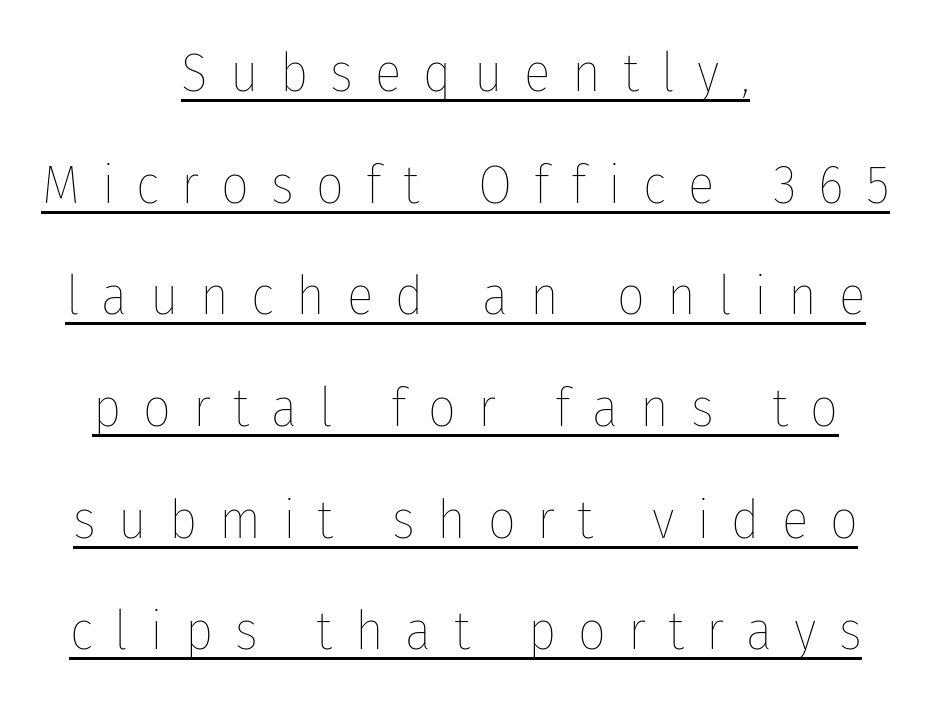
Q: Is the text bold? A: No.
Q: Is the text italic (slanted)? A: No, it is upright.
Q: Is the text underlined? A: Yes.
Q: How is the paragraph aligned? A: Centered.
Q: Is the spacing between letters normal or unusually wide? A: Unusually wide.
Q: Is the spacing between lines tight, normal or loose? A: Loose.
Q: Width (condensed, normal, or wide)? A: Condensed.
Q: Stroke contrast? A: Low.
Q: x-height? A: Medium.
Q: Monospaced? A: No.
